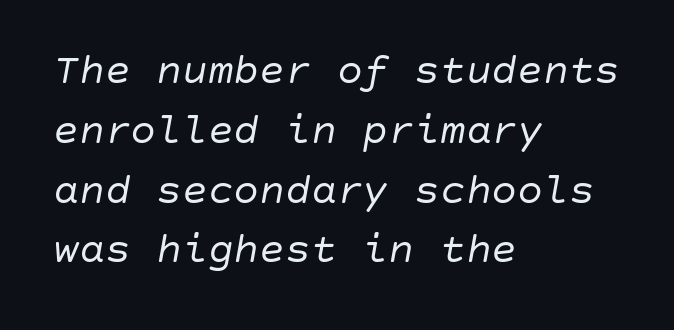
Q: Is the text bold? A: No.
Q: Is the text italic (slanted)? A: Yes, it leans right by about 10 degrees.
Q: Is the text underlined? A: No.
Q: How is the paragraph aligned? A: Left-aligned.
Q: Is the spacing between letters normal or unusually wide? A: Normal.
Q: Is the spacing between lines tight, normal or loose? A: Normal.
Q: Width (condensed, normal, or wide)? A: Normal.
Q: Stroke contrast? A: Low.
Q: x-height? A: Large.
